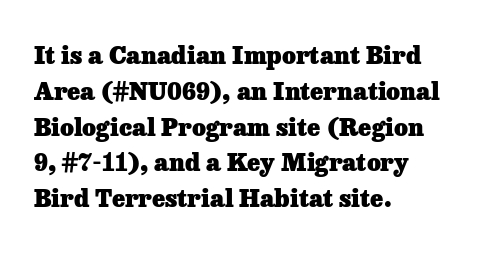
{"italic": "no", "bold": "yes", "underline": "no", "align": "left", "line_spacing": "normal", "line_spacing_ratio": 1.49, "letter_spacing": "normal", "letter_spacing_em": 0.0, "glyph_px": 24}
